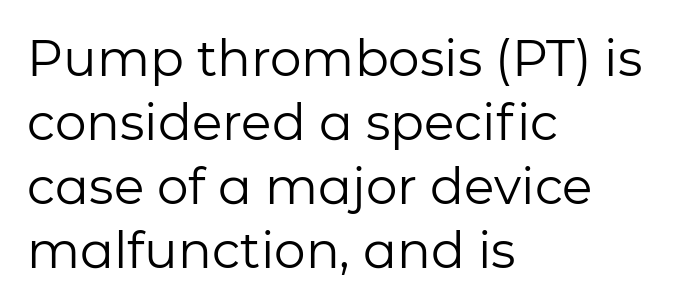
{"serif": "no", "italic": "no", "bold": "no", "weight": "regular", "width": "normal", "stroke_contrast": "low", "x_height": "medium", "monospaced": "no", "underline": "no", "align": "left", "line_spacing": "normal", "line_spacing_ratio": 1.28, "letter_spacing": "normal", "letter_spacing_em": 0.0, "glyph_px": 50}
